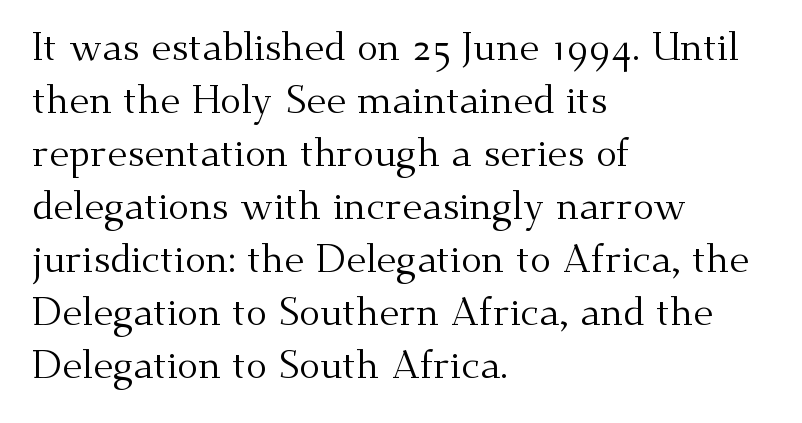
Q: Is the text bold? A: No.
Q: Is the text italic (slanted)? A: No, it is upright.
Q: Is the typeface a serif or a sans-serif typeface? A: Serif.
Q: Is the text underlined? A: No.
Q: How is the paragraph aligned? A: Left-aligned.
Q: Is the spacing between letters normal or unusually wide? A: Normal.
Q: Is the spacing between lines tight, normal or loose? A: Normal.
Q: Width (condensed, normal, or wide)? A: Normal.
Q: Stroke contrast? A: Medium.
Q: x-height? A: Small.
Q: Monospaced? A: No.
